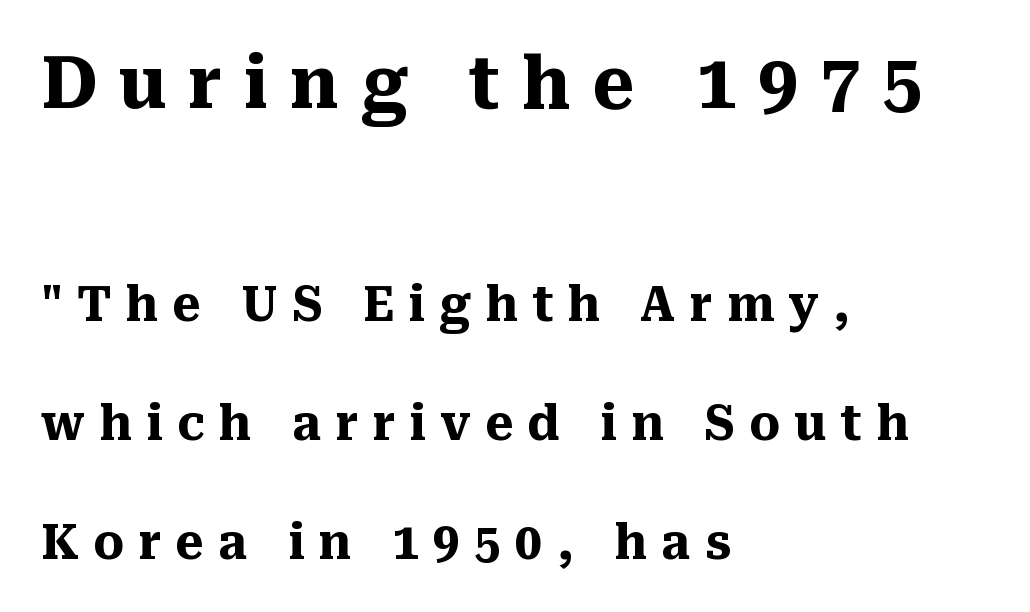
The strokes are fattened all the way to bold. Any mark beneath the type? The region is blank. The setting favours the left margin, as ordinary paragraphs usually do. Yep, those are serifs on the letters. Substantial extra tracking has been applied to these lines. Every character sits straight up, as roman type does.
